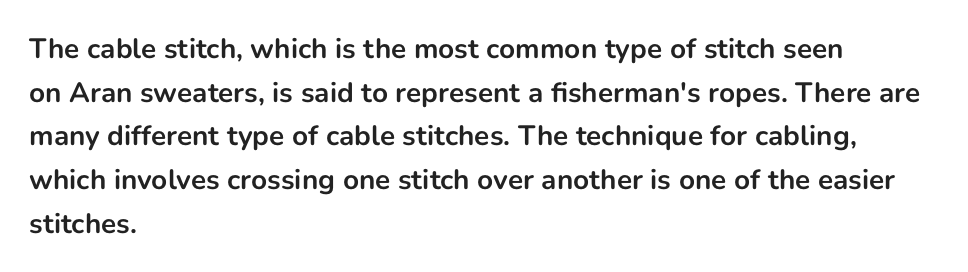
{"serif": "no", "italic": "no", "bold": "yes", "weight": "bold", "width": "normal", "stroke_contrast": "low", "x_height": "medium", "monospaced": "no", "underline": "no", "align": "left", "line_spacing": "normal", "line_spacing_ratio": 1.56, "letter_spacing": "normal", "letter_spacing_em": 0.0, "glyph_px": 28}
